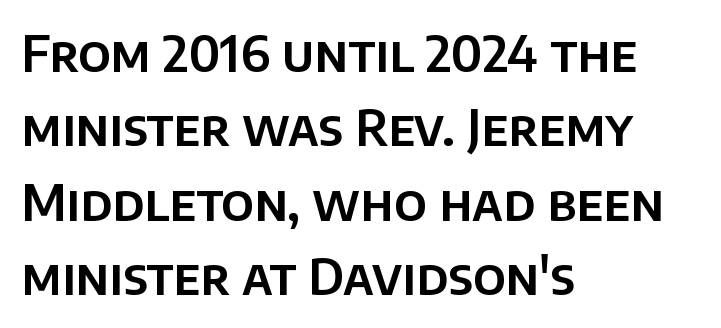
Q: Is the text italic (slanted)? A: No, it is upright.
Q: Is the typeface a serif or a sans-serif typeface? A: Sans-serif.
Q: Is the text underlined? A: No.
Q: How is the paragraph aligned? A: Left-aligned.
Q: Is the spacing between letters normal or unusually wide? A: Normal.
Q: Is the spacing between lines tight, normal or loose? A: Normal.
Q: Width (condensed, normal, or wide)? A: Normal.
Q: Stroke contrast? A: Low.
Q: x-height? A: Large.
Q: Monospaced? A: No.
